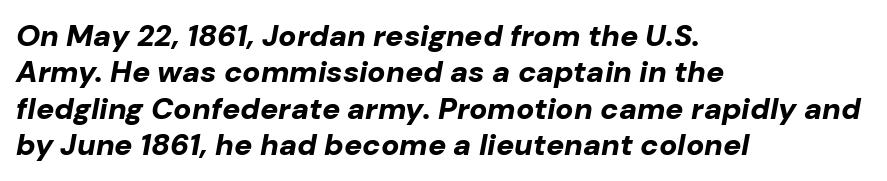
{"italic": "yes", "lean": "right", "slant_degrees": 10, "bold": "yes", "weight": "bold", "width": "normal", "stroke_contrast": "low", "x_height": "medium", "monospaced": "no", "underline": "no", "align": "left", "line_spacing_ratio": 1.21, "letter_spacing": "normal", "letter_spacing_em": 0.0, "glyph_px": 30}
